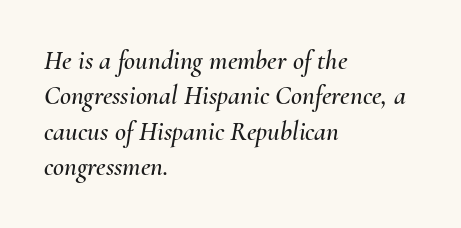
The image shows 27 px text type, italic (leaning right); set left-aligned, normal line spacing (1.31x), normal letter spacing, not underlined.
